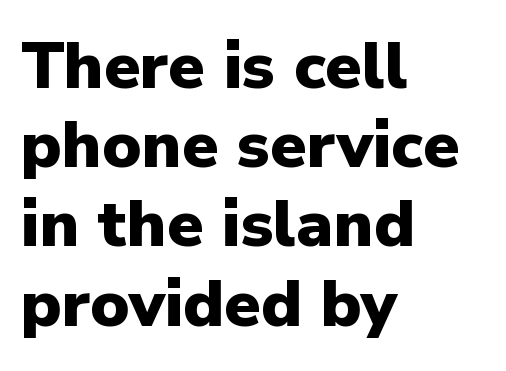
{"serif": "no", "italic": "no", "bold": "yes", "weight": "heavy", "width": "normal", "stroke_contrast": "low", "x_height": "medium", "monospaced": "no", "underline": "no", "align": "left", "line_spacing_ratio": 1.2, "letter_spacing": "normal", "letter_spacing_em": 0.0, "glyph_px": 66}
